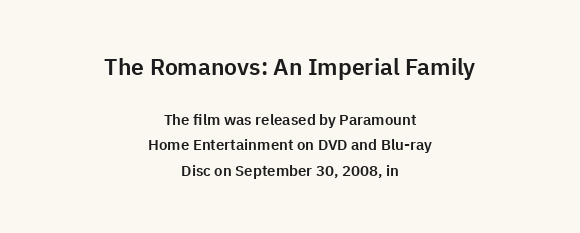
Caption: multi-line text, centered on the measure. The passage shown has conventional tracking throughout. Type without underlining. This is the regular roman posture of the typeface. Character size in the leading block exceeds that of the trailing block.
